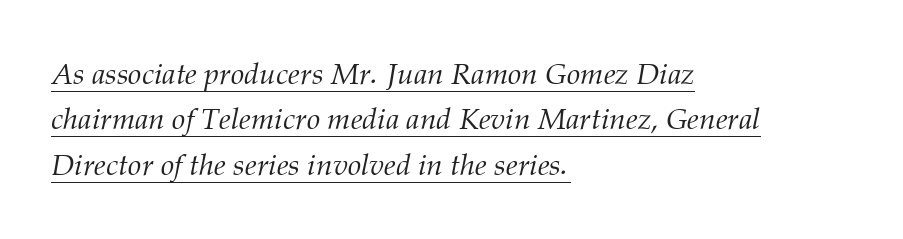
Q: Is the text bold? A: No.
Q: Is the text italic (slanted)? A: Yes, it leans right by about 12 degrees.
Q: Is the typeface a serif or a sans-serif typeface? A: Serif.
Q: Is the text underlined? A: Yes.
Q: How is the paragraph aligned? A: Left-aligned.
Q: Is the spacing between letters normal or unusually wide? A: Normal.
Q: Is the spacing between lines tight, normal or loose? A: Normal.
Q: Width (condensed, normal, or wide)? A: Normal.
Q: Stroke contrast? A: Medium.
Q: x-height? A: Medium.
Q: Monospaced? A: No.
